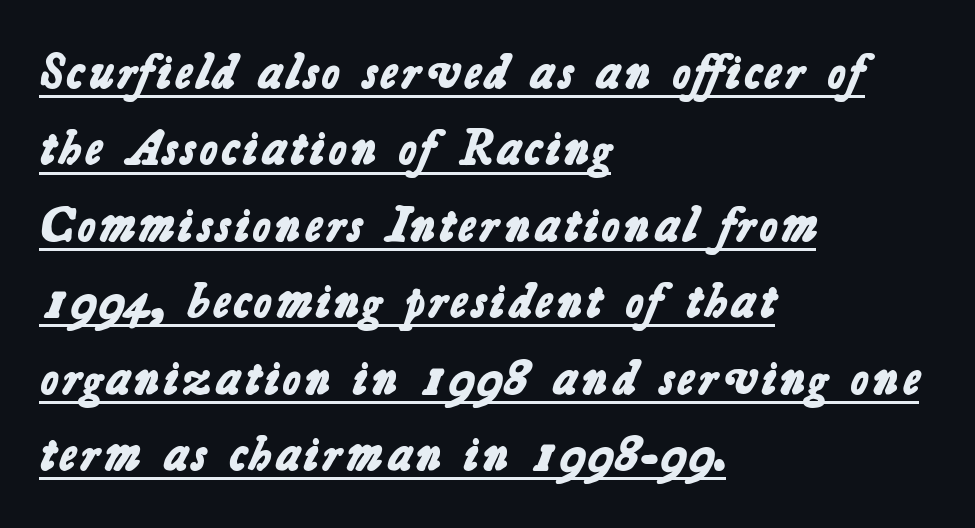
The image shows 49 px bold sans-serif type; set left-aligned, normal line spacing (1.56x), normal letter spacing, underlined; low stroke contrast and a medium x-height.
